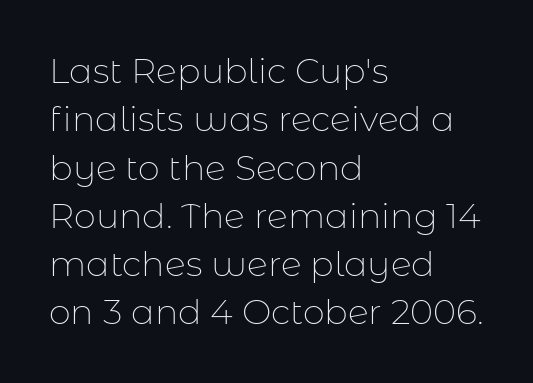
Underlining? Definitely not there. Posture: straight, roman, zero tilt. If you drew a ruler down the left edge, every line would touch it. The letters look calm and open, with moderate or lighter stems. A typesetter would call this zero additional tracking. This block has exactly the height ordinary leading produces.
